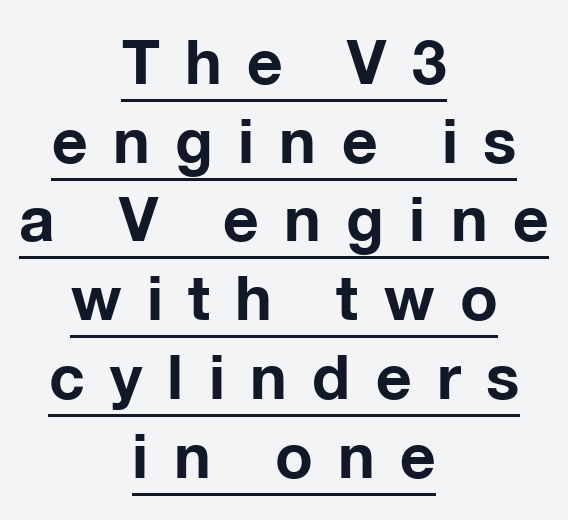
A dark, heavy texture on the line: the type is bold. The letters stand straight up with perfectly vertical stems. Someone cranked the tracking dial way up on this one. Each line of the rendering has a horizontal stroke beneath the glyphs.
